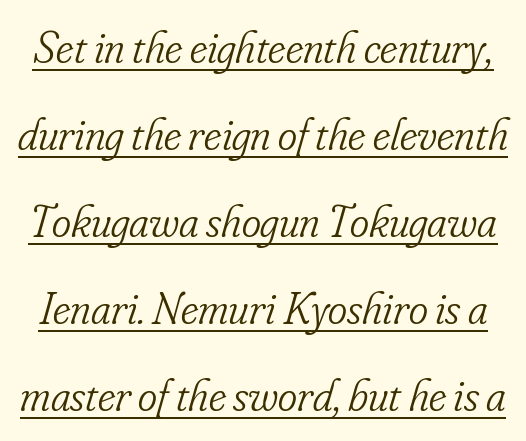
The image shows 46 px light, condensed serif type, italic (leaning right); set line spacing 1.89x, normal letter spacing, underlined; low stroke contrast and a small x-height.
